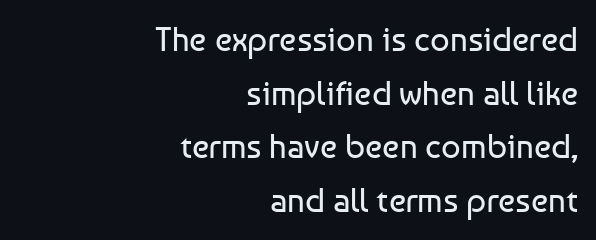
Check under the words: just untouched page. You could not count columns in this text — the font is proportionally spaced. Compared with typical paragraphs, the rows here are spaced about the same. Every stem runs plumb, perpendicular to the baseline. Between one letter and the next there's only the usual sliver of space.
